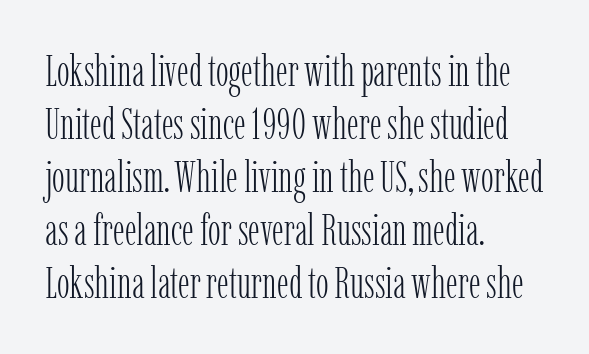
The characters display serif detailing at their extremities. Caption: standard tracking, unaltered. Short and long lines alike share a common starting point at left. The passage shown is typed in a proportional face where columns would drift. Is there any slant? The stems are plumb. Is this a heavy cut? Hardly; it is regular or lighter.
